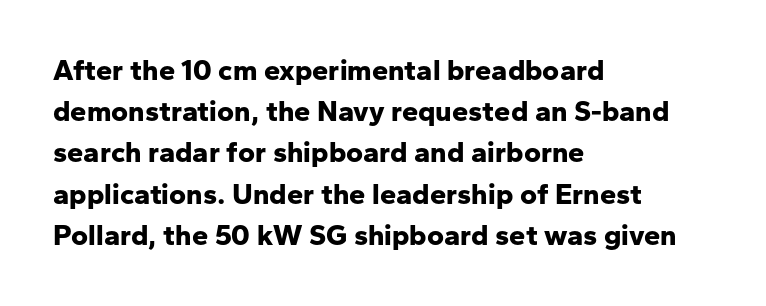
Q: Is the text bold? A: Yes.
Q: Is the text italic (slanted)? A: No, it is upright.
Q: Is the typeface a serif or a sans-serif typeface? A: Sans-serif.
Q: Is the text underlined? A: No.
Q: How is the paragraph aligned? A: Left-aligned.
Q: Is the spacing between letters normal or unusually wide? A: Normal.
Q: Is the spacing between lines tight, normal or loose? A: Normal.
Q: Width (condensed, normal, or wide)? A: Normal.
Q: Stroke contrast? A: Low.
Q: x-height? A: Medium.
Q: Monospaced? A: No.
